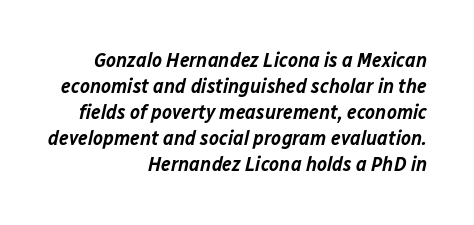
{"italic": "yes", "lean": "right", "slant_degrees": 12, "bold": "semi", "underline": "no", "align": "right", "line_spacing_ratio": 1.24, "letter_spacing": "normal", "letter_spacing_em": 0.0, "glyph_px": 21}
